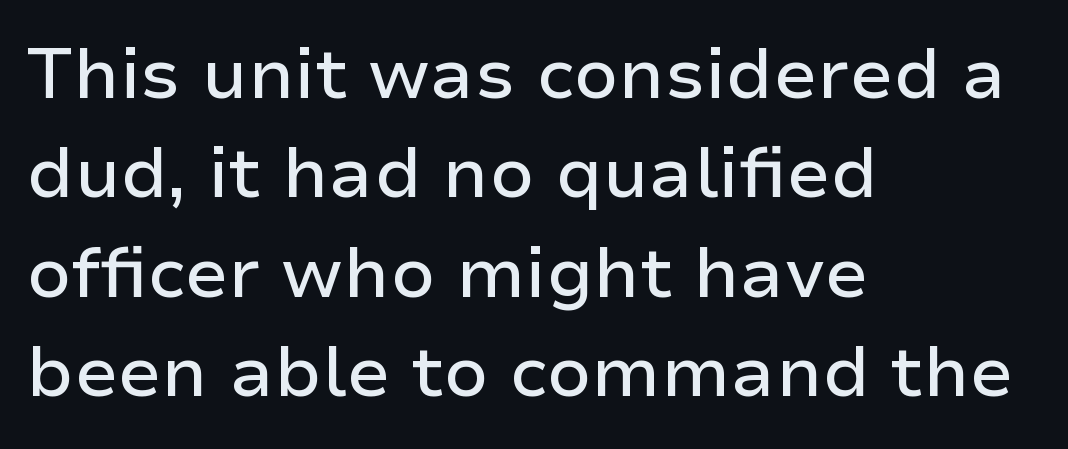
{"serif": "no", "italic": "no", "width": "normal", "stroke_contrast": "low", "x_height": "medium", "monospaced": "no", "underline": "no", "align": "left", "line_spacing": "normal", "line_spacing_ratio": 1.4, "letter_spacing": "normal", "letter_spacing_em": 0.0, "glyph_px": 71}
